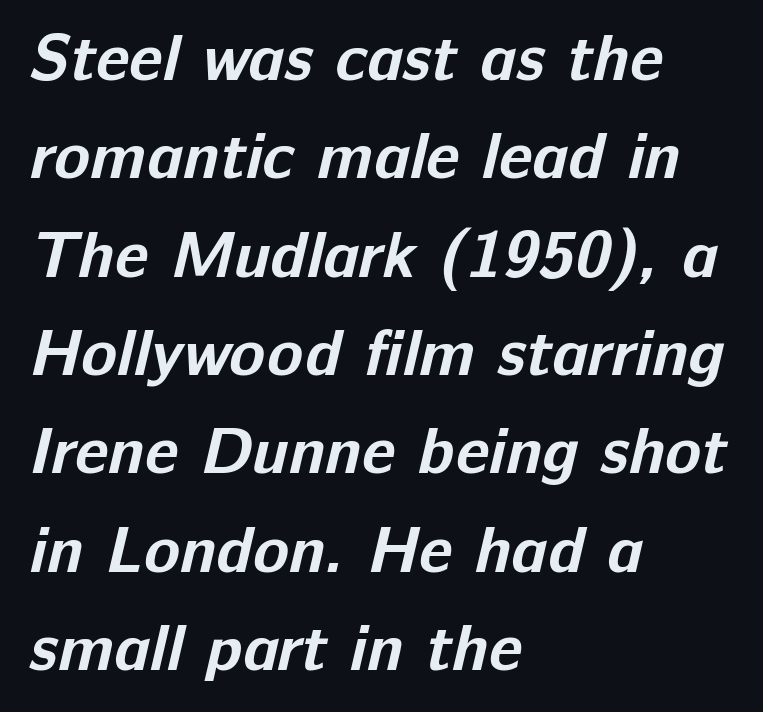
The passage shown is typeset with a sans-serif family. Regarding leading, the lines here are spaced in the standard way. Heavy, bold letterforms. Words appear dense and cohesive because spacing is normal. Bare-footed words on every line. Character widths vary here, with narrow letters taking less room than wide ones.
